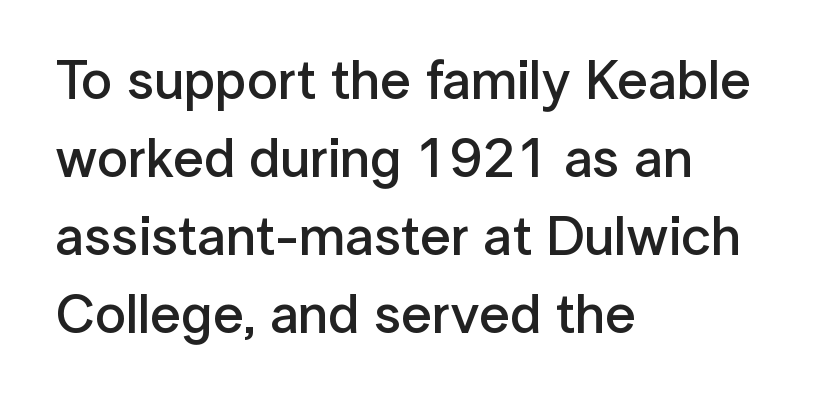
The image shows 55 px semibold sans-serif type, upright; set left-aligned, normal line spacing (1.42x), normal letter spacing, not underlined; low stroke contrast and a medium x-height.
